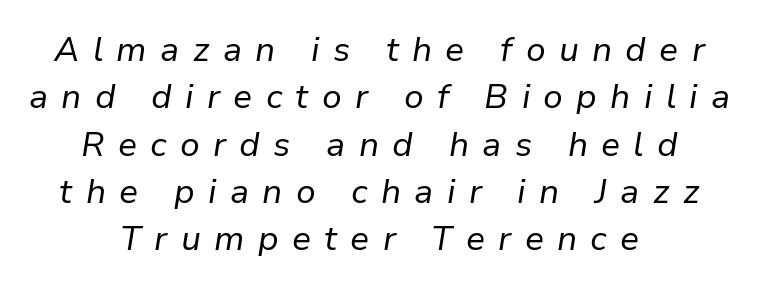
{"italic": "yes", "lean": "right", "slant_degrees": 9, "bold": "no", "weight": "regular", "width": "normal", "stroke_contrast": "low", "x_height": "medium", "monospaced": "no", "underline": "no", "align": "center", "line_spacing": "normal", "line_spacing_ratio": 1.39, "letter_spacing": "wide", "letter_spacing_em": 0.39, "glyph_px": 34}
